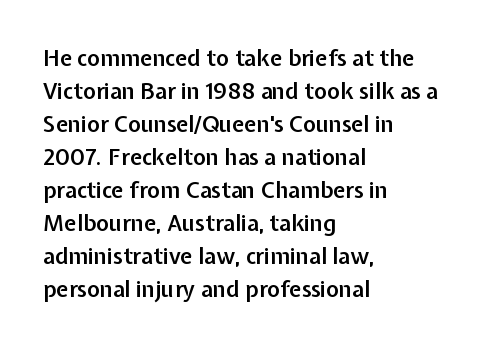
{"italic": "no", "bold": "semi", "underline": "no", "align": "left", "line_spacing": "normal", "line_spacing_ratio": 1.5, "letter_spacing": "normal", "letter_spacing_em": 0.0, "glyph_px": 22}
